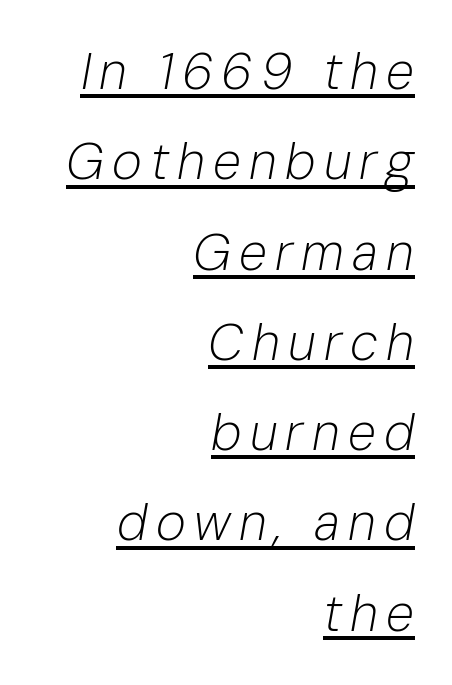
{"italic": "yes", "lean": "right", "slant_degrees": 10, "bold": "no", "weight": "light", "width": "normal", "stroke_contrast": "low", "x_height": "medium", "monospaced": "no", "underline": "yes", "align": "right", "line_spacing_ratio": 1.77, "glyph_px": 51}
